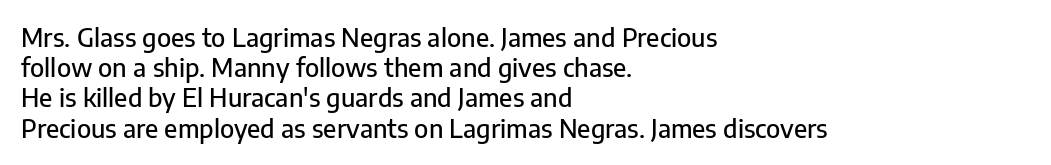
Standard letterfit; no display-style spreading of the glyphs. A typesetter would mark this as roman, not italic. Does the copy run flush right? No — it runs flush left. Words float on clear page, feet unadorned.
